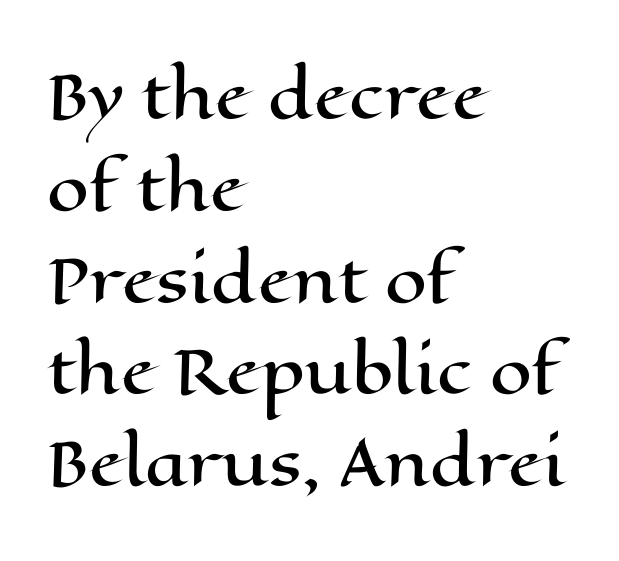
{"italic": "no", "width": "wide", "stroke_contrast": "high", "x_height": "medium", "monospaced": "no", "underline": "no", "align": "left", "line_spacing": "normal", "line_spacing_ratio": 1.53, "letter_spacing": "normal", "letter_spacing_em": 0.0, "glyph_px": 60}
